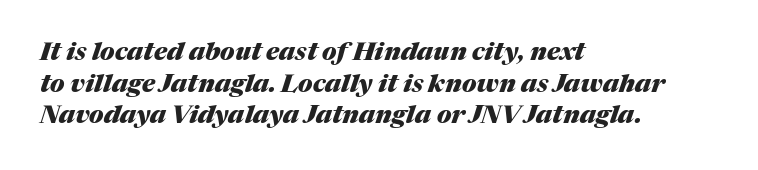
The image shows 25 px bold type, italic (leaning right); set left-aligned, normal line spacing (1.27x), normal letter spacing, not underlined.
